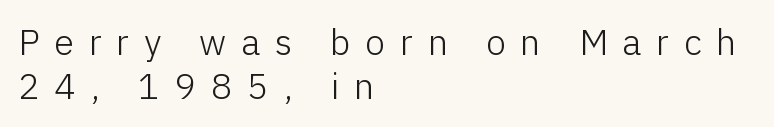
The image shows 36 px light sans-serif type, upright; set left-aligned, line spacing 1.22x, unusually wide letter spacing (+0.41 em), not underlined; low stroke contrast and a medium x-height.
